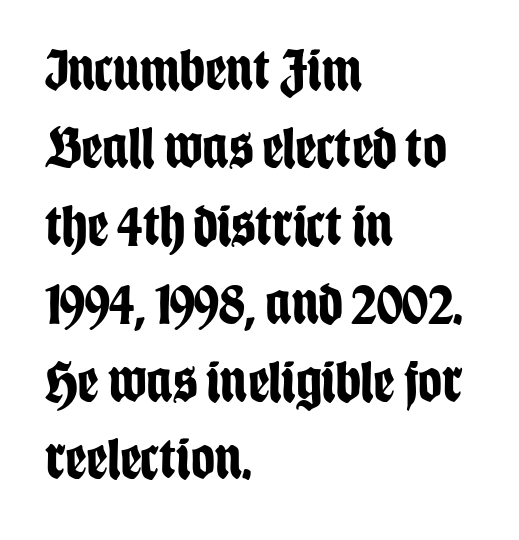
The image shows 59 px bold, condensed sans-serif type, upright; set left-aligned, normal line spacing (1.32x), normal letter spacing, not underlined; low stroke contrast and a large x-height.
